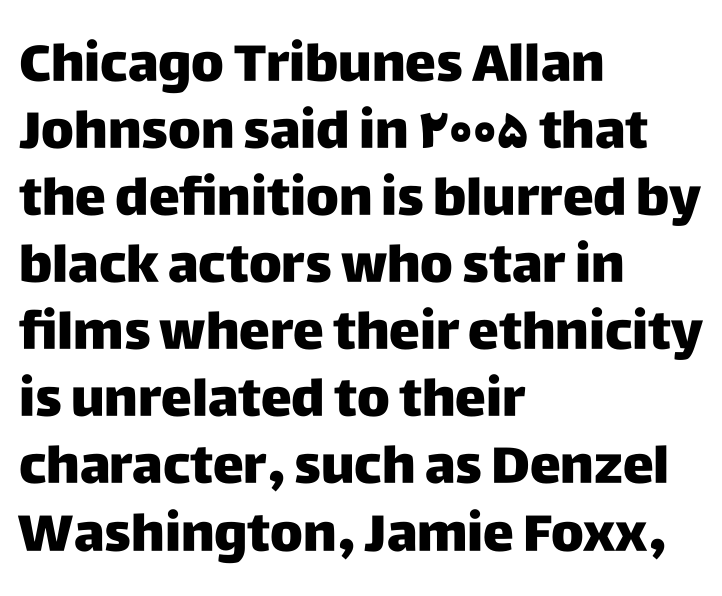
The image shows 52 px sans-serif type, upright; set left-aligned, normal line spacing (1.29x), normal letter spacing, not underlined; low stroke contrast and a large x-height.
